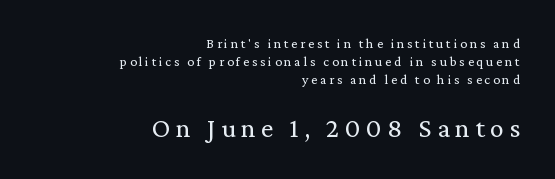
This sample keeps an unexceptional amount of space between lines. This layout puts the modest block above and the oversized block below. Varying glyph widths throughout — classic text-font behaviour. Each line ends at the same right margin while the left side varies. Do the letters lean? They stand straight.
